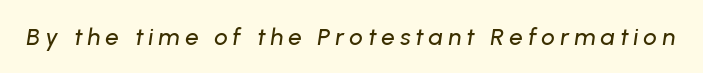
The lettering tilts uniformly, giving the passage an italic look. Descender tails drop into unmarked territory. These lines have a slow, spaced-out rhythm from letter to letter.
